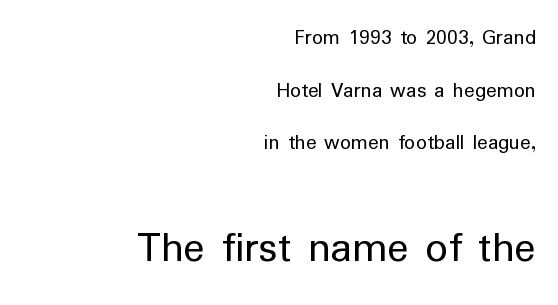
Q: Is the text bold? A: No.
Q: Is the text italic (slanted)? A: No, it is upright.
Q: Is the typeface a serif or a sans-serif typeface? A: Sans-serif.
Q: Is the text underlined? A: No.
Q: How is the paragraph aligned? A: Right-aligned.
Q: Is the spacing between letters normal or unusually wide? A: Normal.
Q: Is the spacing between lines tight, normal or loose? A: Loose.
Q: Which block of text is set in a larger size, the first (top) or the second (bottom)? A: The second (bottom) one.
Q: Width (condensed, normal, or wide)? A: Normal.
Q: Stroke contrast? A: Low.
Q: x-height? A: Medium.
Q: Monospaced? A: No.
